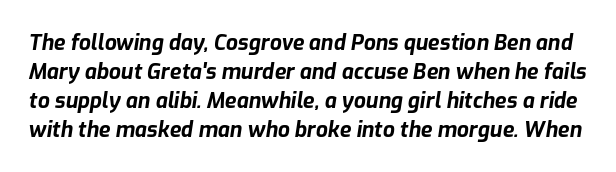
Q: Is the text bold? A: Yes.
Q: Is the text italic (slanted)? A: Yes, it leans right by about 9 degrees.
Q: Is the text underlined? A: No.
Q: Is the spacing between letters normal or unusually wide? A: Normal.
Q: Is the spacing between lines tight, normal or loose? A: Normal.
